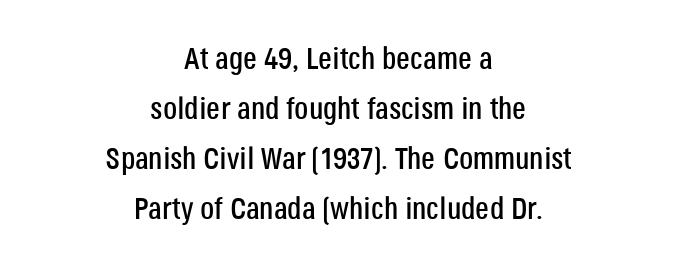
The image shows 31 px condensed sans-serif type, upright; set centered, normal line spacing (1.61x), normal letter spacing, not underlined; low stroke contrast and a large x-height.
